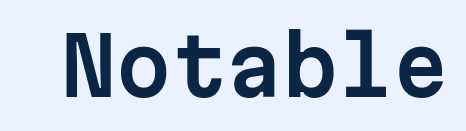
{"serif": "no", "italic": "no", "width": "normal", "stroke_contrast": "low", "x_height": "medium", "monospaced": "yes", "underline": "no", "letter_spacing": "normal", "letter_spacing_em": 0.0, "glyph_px": 79}
